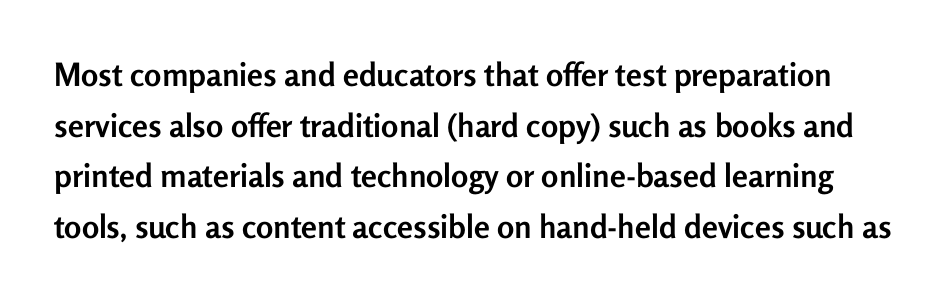
The letters advance in unequal steps, a hallmark of proportional type. Upright lettering throughout. The glyphs in this specimen are sans serif. What's the leading like? Ordinary, nothing unusual.
